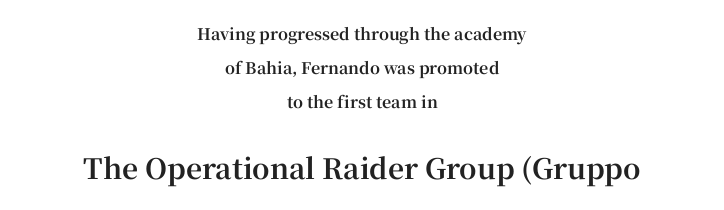
{"serif": "yes", "italic": "no", "bold": "yes", "weight": "bold", "width": "normal", "stroke_contrast": "high", "x_height": "medium", "monospaced": "no", "underline": "no", "align": "center", "line_spacing": "loose", "line_spacing_ratio": 2.14, "letter_spacing": "normal", "letter_spacing_em": 0.0, "larger_block": "second", "size_ratio": 1.75, "glyph_px": 28}
